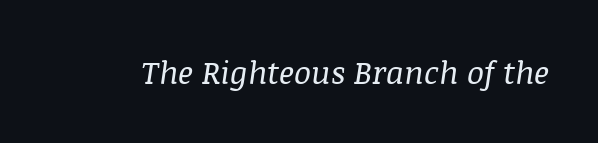
Q: Is the text bold? A: No.
Q: Is the text italic (slanted)? A: Yes, it leans right by about 8 degrees.
Q: Is the typeface a serif or a sans-serif typeface? A: Serif.
Q: Is the text underlined? A: No.
Q: Is the spacing between letters normal or unusually wide? A: Normal.
Q: Width (condensed, normal, or wide)? A: Normal.
Q: Stroke contrast? A: Medium.
Q: x-height? A: Large.
Q: Monospaced? A: No.
